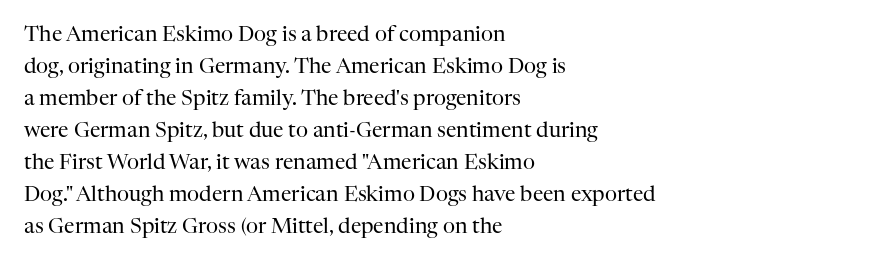
Vertical strokes here are truly vertical. The paragraph has a hard left edge and a soft right edge. The rendering uses a moderate line-height, typical for paragraphs. The cut favours lightness, reaching ordinary text weight at its darkest.
